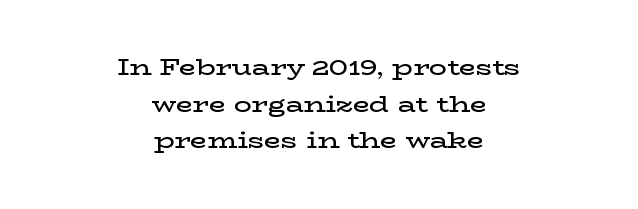
{"italic": "no", "bold": "semi", "underline": "no", "align": "center", "line_spacing": "normal", "line_spacing_ratio": 1.67, "letter_spacing": "normal", "letter_spacing_em": 0.0, "glyph_px": 22}
